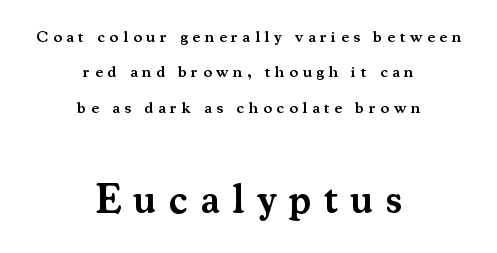
Q: Is the text bold? A: Semi-bold.
Q: Is the text italic (slanted)? A: No, it is upright.
Q: Is the typeface a serif or a sans-serif typeface? A: Serif.
Q: Is the text underlined? A: No.
Q: How is the paragraph aligned? A: Centered.
Q: Is the spacing between letters normal or unusually wide? A: Unusually wide.
Q: Is the spacing between lines tight, normal or loose? A: Loose.
Q: Which block of text is set in a larger size, the first (top) or the second (bottom)? A: The second (bottom) one.
Q: Width (condensed, normal, or wide)? A: Normal.
Q: Stroke contrast? A: Medium.
Q: x-height? A: Small.
Q: Monospaced? A: No.
